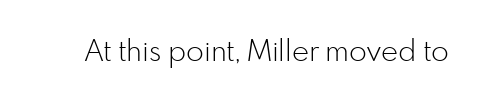
The image shows 29 px light sans-serif type, upright; set normal letter spacing, not underlined; low stroke contrast and a small x-height.
